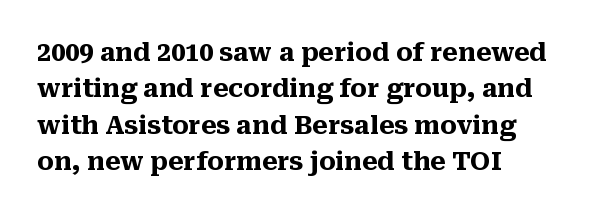
{"italic": "no", "bold": "yes", "underline": "no", "align": "left", "line_spacing": "normal", "line_spacing_ratio": 1.46, "letter_spacing": "normal", "letter_spacing_em": 0.0, "glyph_px": 25}
